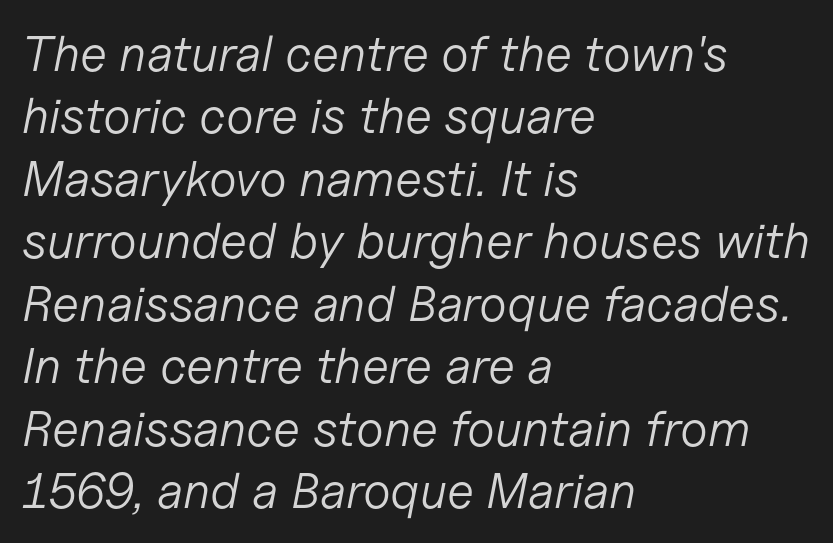
Evenly set lines give the paragraph a standard silhouette. Plain, unruled lines of type. Spacing verdict: proportional, widths tailored to each character. Layout note: lines flush left. Is the stroke heavy? The answer is a plain regular-or-lighter. This is oblique type, the kind used for emphasis or titles.
